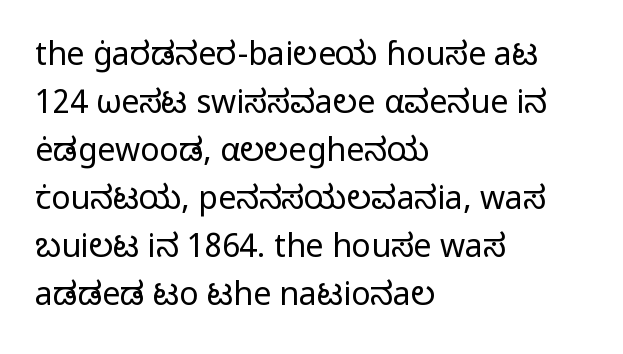
Q: Is the text bold? A: No.
Q: Is the text italic (slanted)? A: No, it is upright.
Q: Is the typeface a serif or a sans-serif typeface? A: Sans-serif.
Q: Is the text underlined? A: No.
Q: How is the paragraph aligned? A: Left-aligned.
Q: Is the spacing between letters normal or unusually wide? A: Normal.
Q: Is the spacing between lines tight, normal or loose? A: Normal.
Q: Width (condensed, normal, or wide)? A: Normal.
Q: Stroke contrast? A: Low.
Q: x-height? A: Medium.
Q: Monospaced? A: No.
